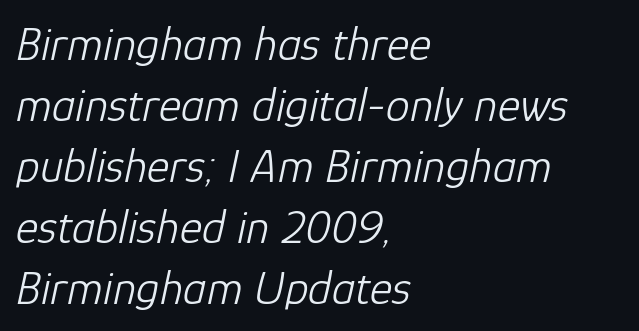
{"italic": "yes", "lean": "right", "slant_degrees": 12, "bold": "no", "weight": "light", "width": "normal", "stroke_contrast": "low", "x_height": "medium", "monospaced": "no", "underline": "no", "align": "left", "line_spacing": "normal", "line_spacing_ratio": 1.27, "letter_spacing": "normal", "letter_spacing_em": 0.0, "glyph_px": 48}
